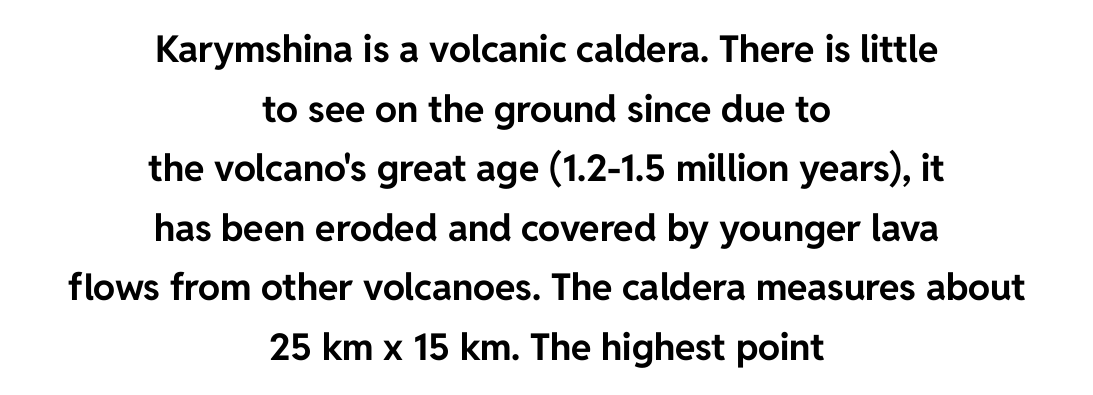
The image shows 37 px bold sans-serif type, upright; set centered, normal line spacing (1.61x), normal letter spacing, not underlined; low stroke contrast and a medium x-height.
